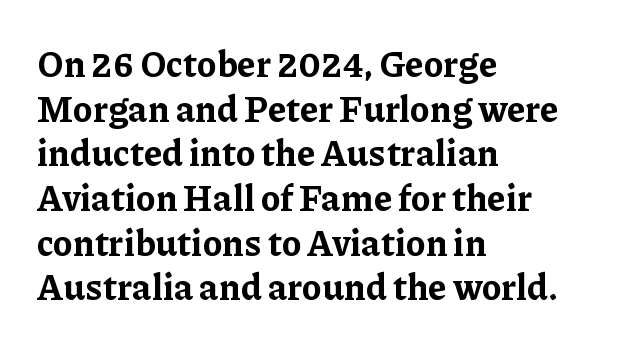
{"serif": "yes", "italic": "no", "bold": "yes", "weight": "bold", "width": "normal", "stroke_contrast": "low", "x_height": "medium", "monospaced": "no", "underline": "no", "align": "left", "line_spacing_ratio": 1.24, "letter_spacing": "normal", "letter_spacing_em": 0.0, "glyph_px": 36}
